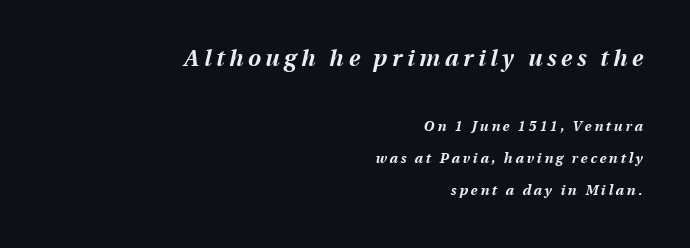
{"italic": "yes", "lean": "right", "slant_degrees": 13, "bold": "yes", "underline": "no", "align": "right", "line_spacing": "loose", "line_spacing_ratio": 2.31, "letter_spacing": "wide", "letter_spacing_em": 0.2, "larger_block": "first", "size_ratio": 1.64, "glyph_px": 23}
